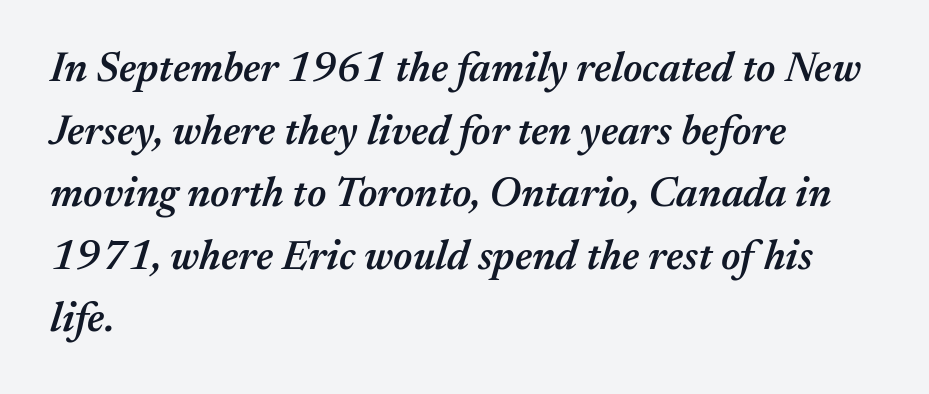
Q: Is the text bold? A: Semi-bold.
Q: Is the text italic (slanted)? A: Yes, it leans right by about 17 degrees.
Q: Is the text underlined? A: No.
Q: How is the paragraph aligned? A: Left-aligned.
Q: Is the spacing between letters normal or unusually wide? A: Normal.
Q: Is the spacing between lines tight, normal or loose? A: Normal.
Q: Width (condensed, normal, or wide)? A: Normal.
Q: Stroke contrast? A: Medium.
Q: x-height? A: Medium.
Q: Monospaced? A: No.
